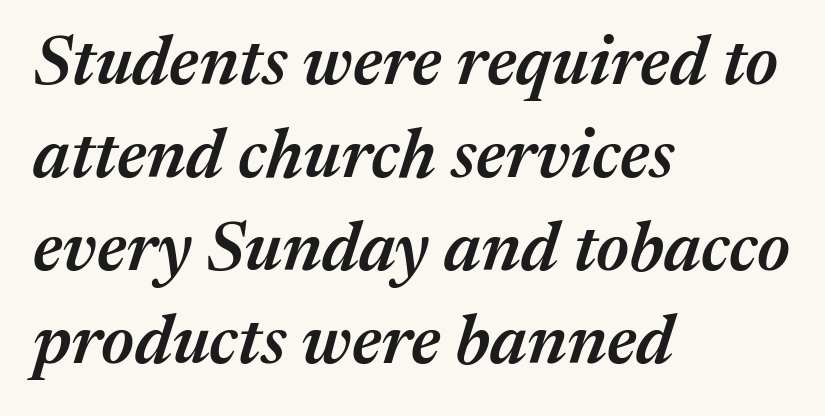
How would I describe the line gaps? Plain and ordinary. Spacing verdict: proportional, widths tailored to each character. No extra tracking has been applied to these lines. Looking at the ascenders, they clearly lean. Stroke thickness is moderately raised; the sample reads as semibold. A classic flush-left, rag-right setting is used for this passage.
